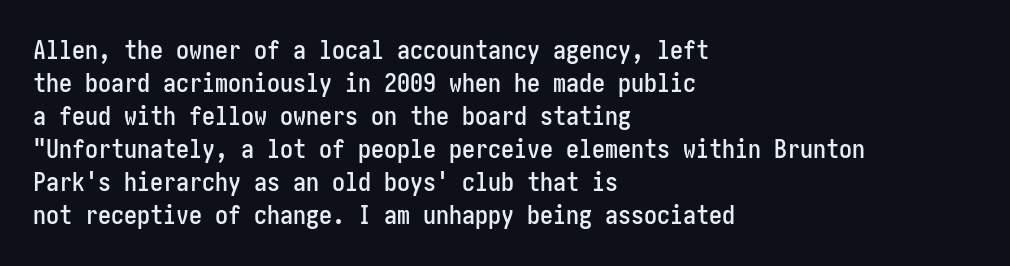
The image shows 26 px text type, upright; set left-aligned, normal line spacing (1.27x), normal letter spacing, not underlined.
